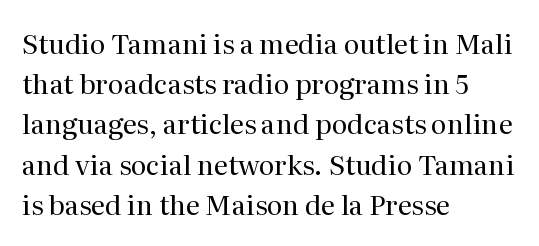
{"italic": "no", "bold": "no", "underline": "no", "align": "left", "line_spacing": "normal", "line_spacing_ratio": 1.49, "letter_spacing": "normal", "letter_spacing_em": 0.0, "glyph_px": 27}
